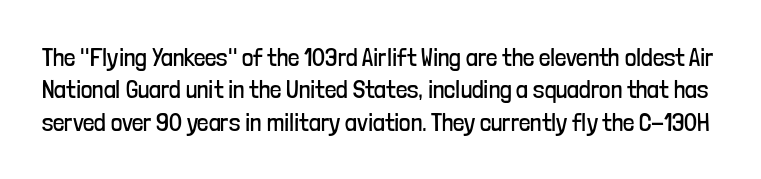
Q: Is the text bold? A: No.
Q: Is the text italic (slanted)? A: No, it is upright.
Q: Is the text underlined? A: No.
Q: Is the spacing between letters normal or unusually wide? A: Normal.
Q: Is the spacing between lines tight, normal or loose? A: Normal.
